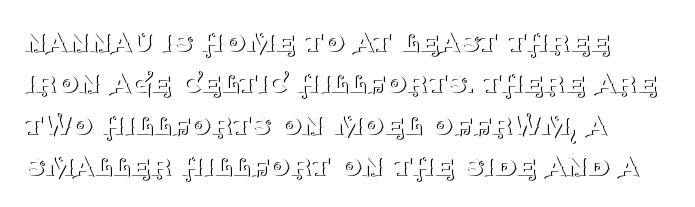
{"serif": "yes", "italic": "no", "bold": "no", "weight": "thin", "width": "normal", "stroke_contrast": "medium", "x_height": "large", "monospaced": "no", "underline": "no", "align": "left", "line_spacing_ratio": 1.22, "letter_spacing": "normal", "letter_spacing_em": 0.0, "glyph_px": 34}
